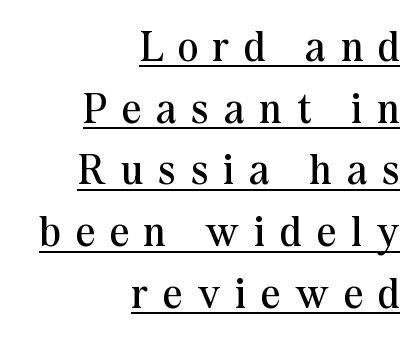
Q: Is the text bold? A: No.
Q: Is the text italic (slanted)? A: No, it is upright.
Q: Is the typeface a serif or a sans-serif typeface? A: Serif.
Q: Is the text underlined? A: Yes.
Q: How is the paragraph aligned? A: Right-aligned.
Q: Is the spacing between letters normal or unusually wide? A: Unusually wide.
Q: Is the spacing between lines tight, normal or loose? A: Normal.
Q: Width (condensed, normal, or wide)? A: Normal.
Q: Stroke contrast? A: Medium.
Q: x-height? A: Medium.
Q: Monospaced? A: No.
